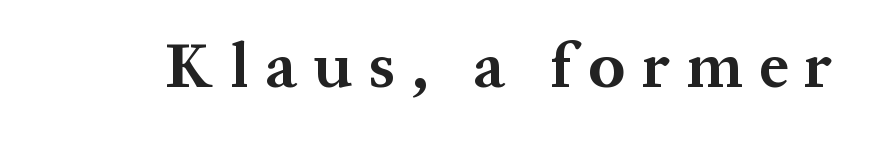
Does extra space separate the letters? Yes, quite a lot of it. The gap between lines stays unmarked. Here the designer chose a conventional face with non-uniform glyph widths. Strokes here are thick enough to call this a true bold.
